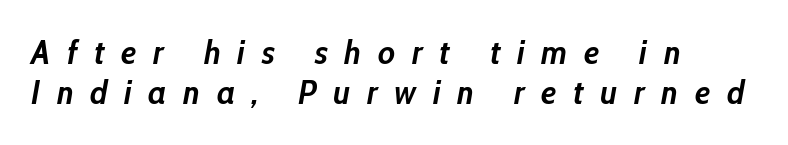
This sample uses an oblique cut, with every glyph tilted off the vertical. Spacing verdict: proportional, widths tailored to each character. The passage is arranged the way most books set body copy — flush left. This rendering features lettering with no underline. The rendering inserts visible extra space after every character. A full-strength bold gives these letters their thick strokes.
